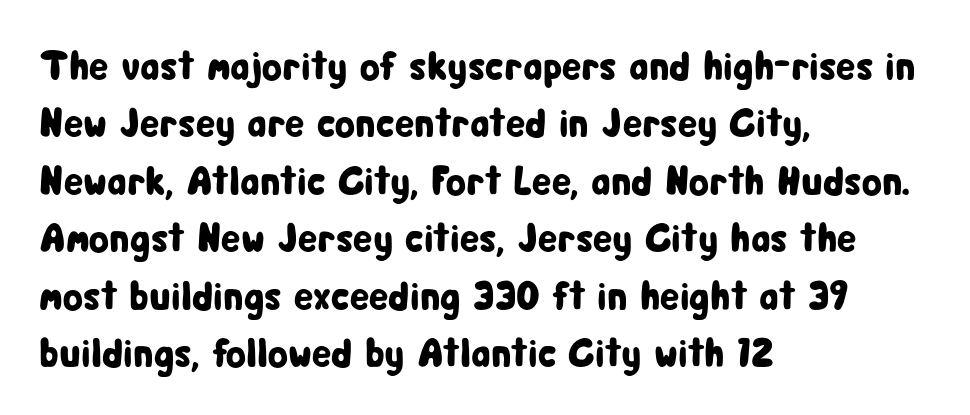
{"serif": "no", "italic": "no", "width": "condensed", "stroke_contrast": "low", "x_height": "medium", "monospaced": "no", "underline": "no", "align": "left", "line_spacing": "normal", "line_spacing_ratio": 1.4, "letter_spacing": "normal", "letter_spacing_em": 0.0, "glyph_px": 41}
